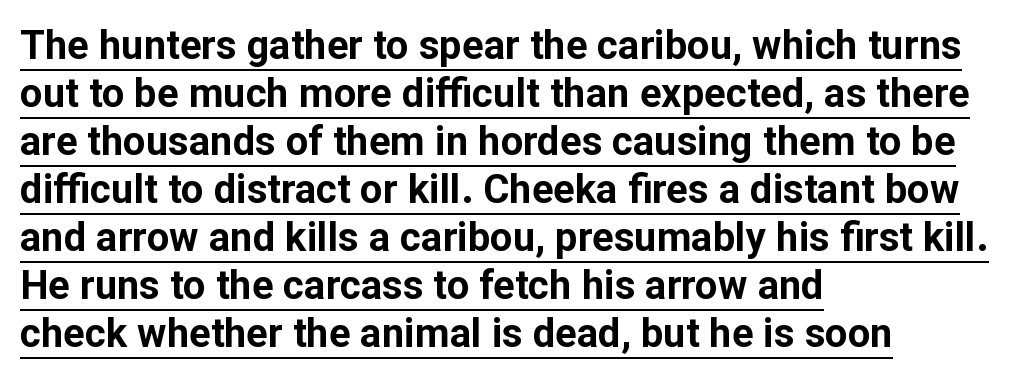
{"serif": "no", "italic": "no", "bold": "yes", "weight": "bold", "width": "normal", "stroke_contrast": "low", "x_height": "medium", "monospaced": "no", "underline": "yes", "align": "left", "line_spacing_ratio": 1.2, "letter_spacing": "normal", "letter_spacing_em": 0.0, "glyph_px": 40}
